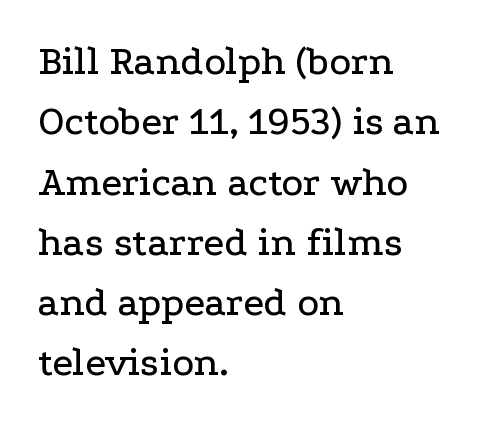
The image shows 41 px wide serif type, upright; set left-aligned, normal line spacing (1.47x), normal letter spacing, not underlined; low stroke contrast and a medium x-height.
